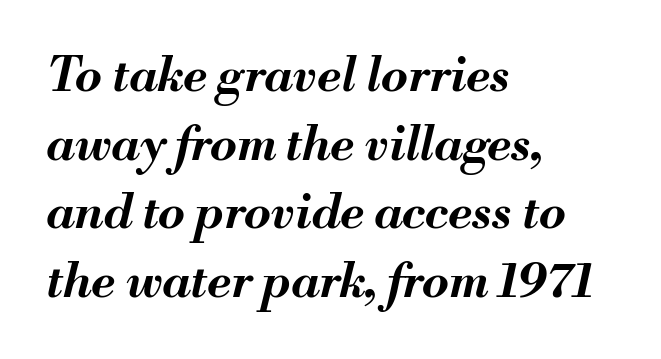
If you drew a line through each stem, it would be angled. This sample is left-justified, so line endings fall wherever the words run out. Character widths vary here, with narrow letters taking less room than wide ones. What weight is shown? A full bold with thick strokes. This block has exactly the height ordinary leading produces.
